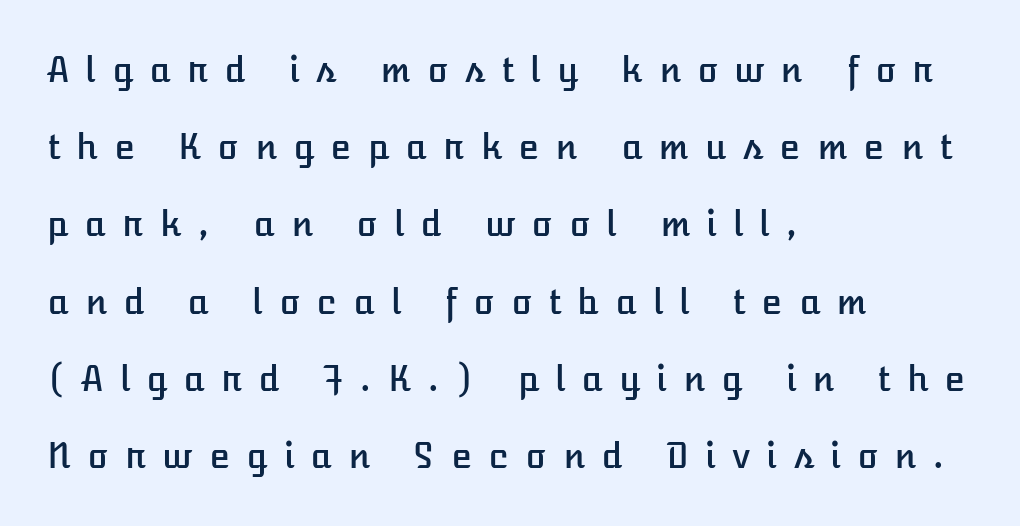
The image shows 34 px text type, upright; set left-aligned, loose line spacing (2.27x), unusually wide letter spacing (+0.48 em), not underlined; low stroke contrast and a medium x-height.
